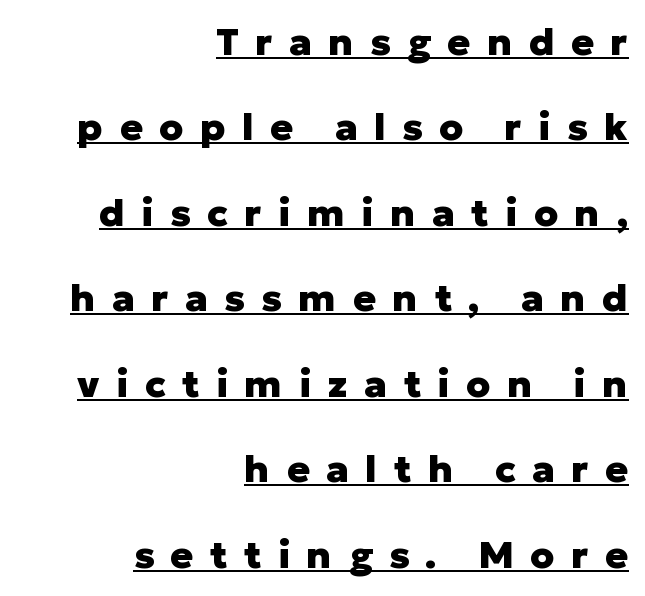
Its strokes are broad and dark, the hallmark of bold type. This is sans-serif lettering, the kind often seen on screens and signage. A typesetter would call this proportional, since set widths differ per character. Is there any slant? The stems are plumb. Descenders here cross a horizontal rule under the line. The horizontal fit of the characters is loose and conspicuously gappy.
